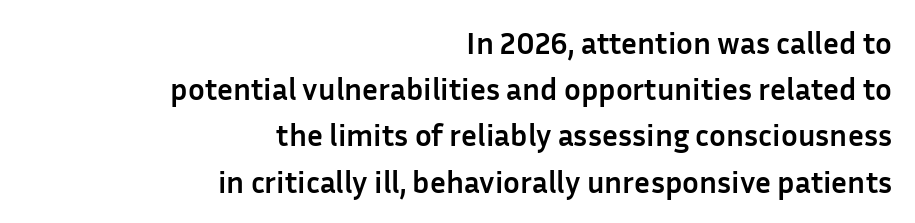
The image shows 31 px semibold sans-serif type, upright; set right-aligned, normal line spacing (1.49x), normal letter spacing, not underlined; low stroke contrast and a medium x-height.
